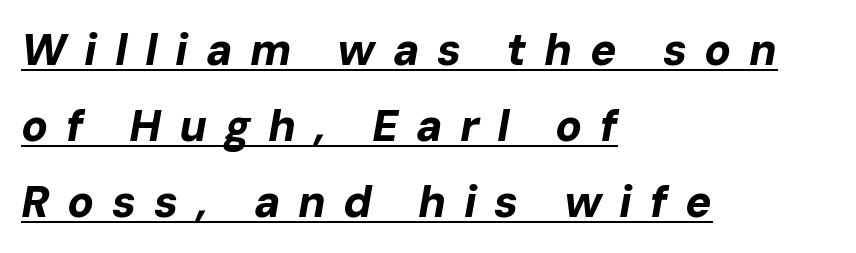
The paragraph has a hard left edge and a soft right edge. Note the varied advance widths — an 'i' is clearly narrower than an 'm'. Between one letter and the next there's a generous, obvious gap. Would a proofreader flag this as italicized? Yes. You'd pick this weight for a headline — it's a proper bold.
